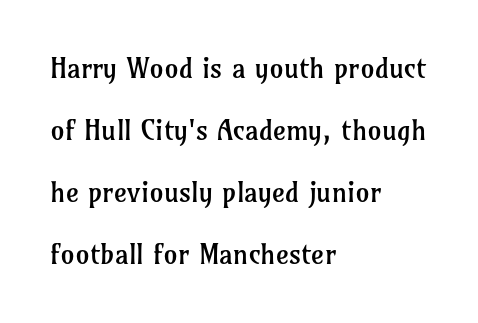
The tracking reads as untouched default to a designer's eye. I'd call this a serif setting — the letters wear small feet. Plain, unruled lines of type. Unbolded letterforms with no extra heft. Spacing verdict: proportional, widths tailored to each character. Students, observe: this is what heavily led, spacious text looks like.
